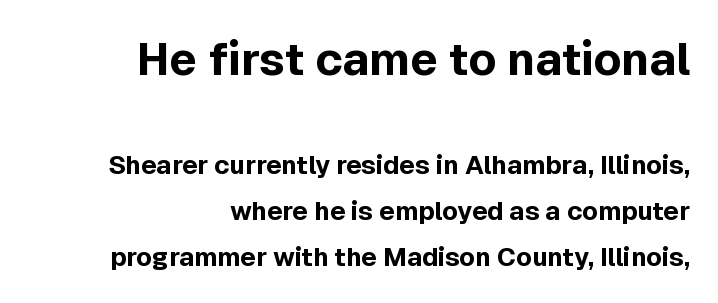
Q: Is the text bold? A: Yes.
Q: Is the text italic (slanted)? A: No, it is upright.
Q: Is the typeface a serif or a sans-serif typeface? A: Sans-serif.
Q: Is the text underlined? A: No.
Q: How is the paragraph aligned? A: Right-aligned.
Q: Is the spacing between letters normal or unusually wide? A: Normal.
Q: Which block of text is set in a larger size, the first (top) or the second (bottom)? A: The first (top) one.
Q: Width (condensed, normal, or wide)? A: Normal.
Q: x-height? A: Medium.
Q: Monospaced? A: No.
